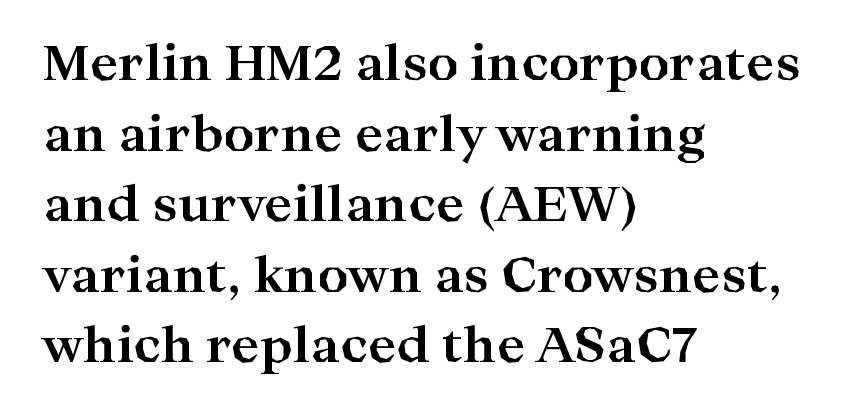
The image shows 48 px bold, wide serif type, upright; set left-aligned, normal line spacing (1.47x), normal letter spacing, not underlined; high stroke contrast and a medium x-height.
